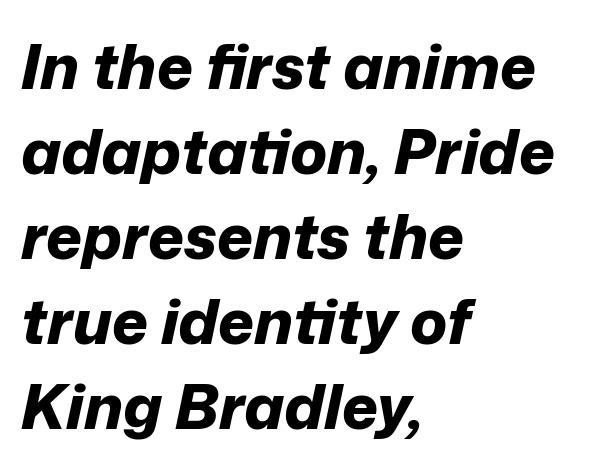
The image shows 62 px bold type, italic (leaning right); set left-aligned, normal line spacing (1.37x), normal letter spacing, not underlined; low stroke contrast and a medium x-height.
